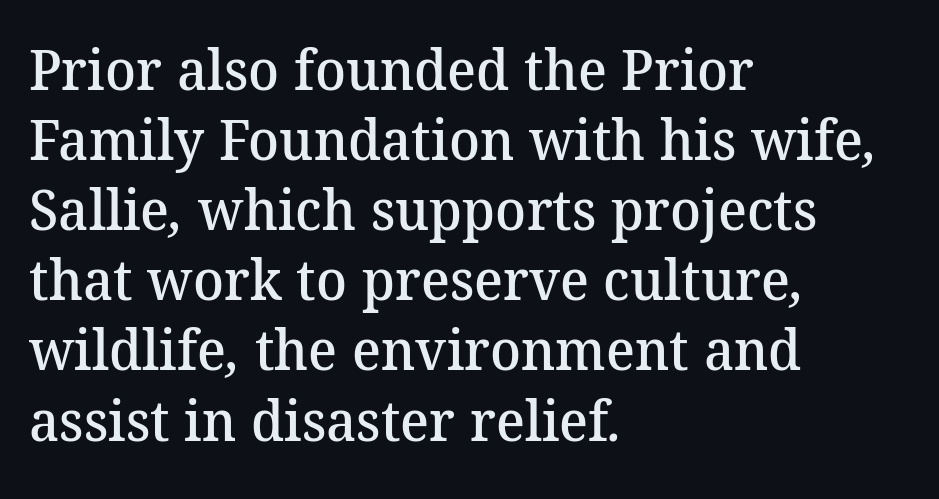
The paragraph has a hard left edge and a soft right edge. Just letters on the line, the space beneath them empty. These words are printed semibold, heavier than regular yet not bold. The font family rendered here belongs to the serif group. You could not count columns in this text — the font is proportionally spaced. These lines keep a tight, regular rhythm from letter to letter.
